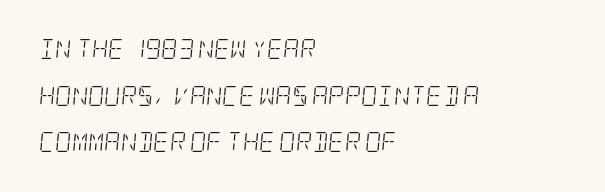
Every row of glyphs begins at an identical x-position on the left. Students, observe: this is what heavily led, spacious text looks like. Weight: not bold — regular or lighter. Descenders hang freely into open space.
